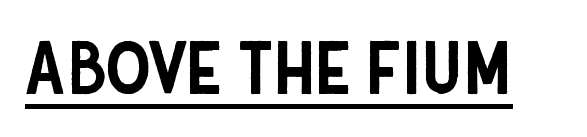
There is no visible air inserted between adjacent glyphs. A typesetter would mark this as roman, not italic. Are there feet on the stems? There aren't — it's a sans. You can see a thin bar hugging the bottom of the glyphs. Varying glyph widths throughout — classic text-font behaviour.
